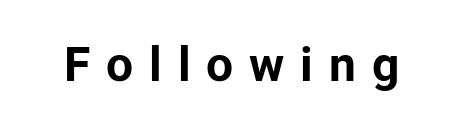
Q: Is the text bold? A: Yes.
Q: Is the text italic (slanted)? A: No, it is upright.
Q: Is the typeface a serif or a sans-serif typeface? A: Sans-serif.
Q: Is the text underlined? A: No.
Q: Is the spacing between letters normal or unusually wide? A: Unusually wide.
Q: Width (condensed, normal, or wide)? A: Normal.
Q: Stroke contrast? A: Low.
Q: x-height? A: Medium.
Q: Monospaced? A: No.
